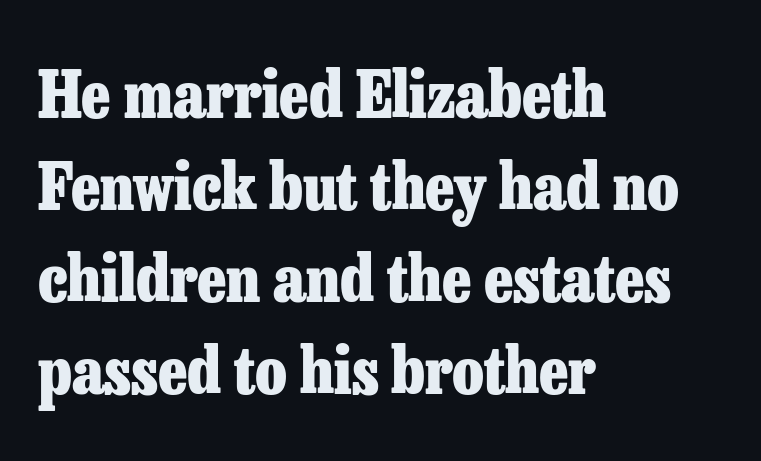
The image shows 64 px heavy serif type, upright; set left-aligned, normal line spacing (1.44x), normal letter spacing, not underlined; low stroke contrast and a medium x-height.
